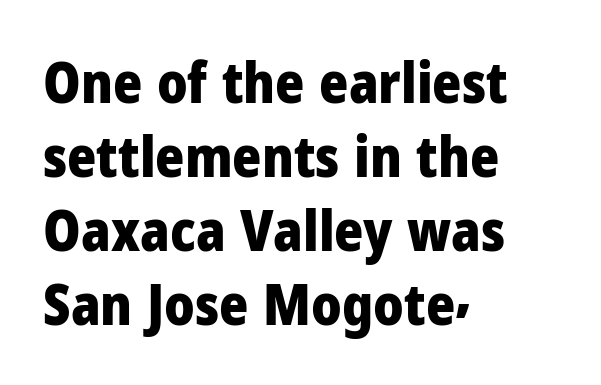
The image shows 56 px heavy sans-serif type, upright; set left-aligned, normal line spacing (1.32x), normal letter spacing, not underlined; low stroke contrast and a medium x-height.
